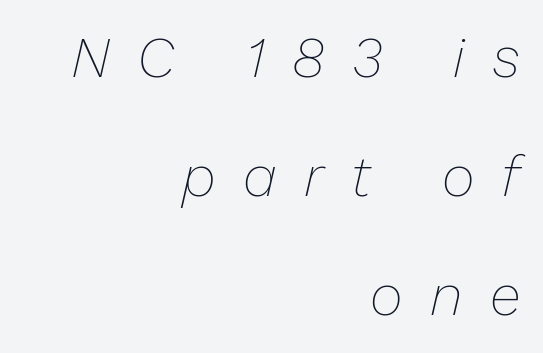
{"italic": "yes", "lean": "right", "slant_degrees": 13, "bold": "no", "weight": "thin", "width": "normal", "stroke_contrast": "low", "x_height": "medium", "monospaced": "no", "underline": "no", "align": "right", "line_spacing": "loose", "line_spacing_ratio": 2.09, "letter_spacing": "wide", "letter_spacing_em": 0.48, "glyph_px": 57}
